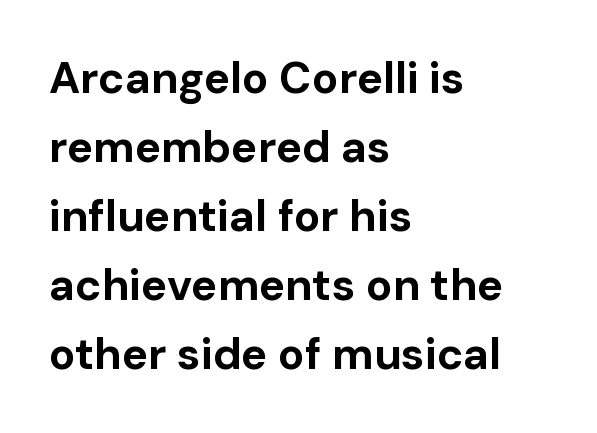
Is there much room between lines? A standard amount, neither cramped nor airy. Grotesque or geometric, the face here clearly has no serifs. The letters advance in unequal steps, a hallmark of proportional type. The paragraph has a hard left edge and a soft right edge. The passage shown is not underscored anywhere.
